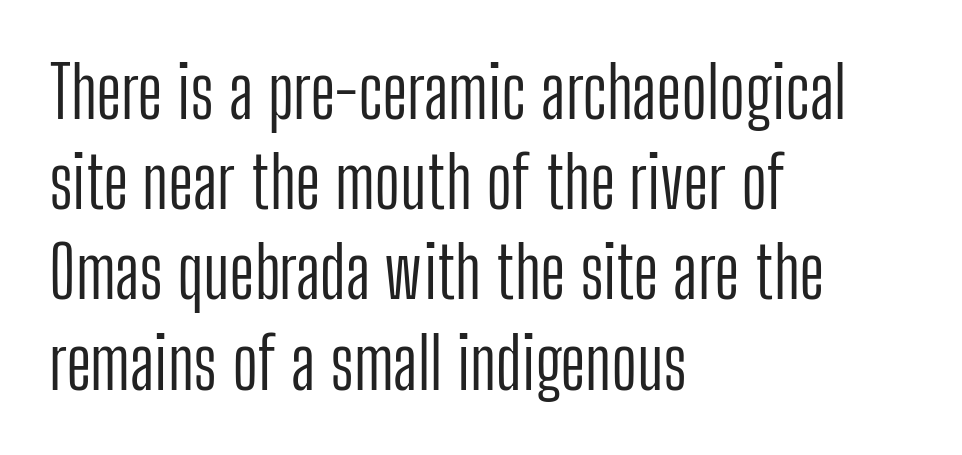
The image shows 71 px light, condensed sans-serif type, upright; set left-aligned, normal line spacing (1.27x), normal letter spacing, not underlined; low stroke contrast and a medium x-height.
